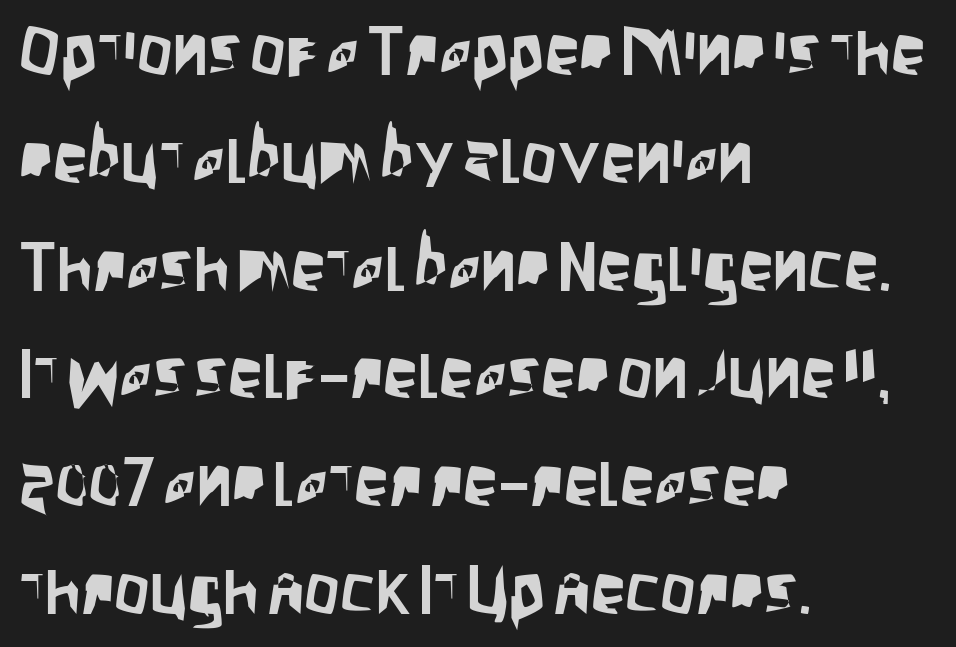
{"serif": "no", "italic": "no", "width": "condensed", "stroke_contrast": "low", "x_height": "large", "monospaced": "no", "underline": "no", "align": "left", "line_spacing": "normal", "line_spacing_ratio": 1.54, "letter_spacing": "normal", "letter_spacing_em": 0.0, "glyph_px": 70}
